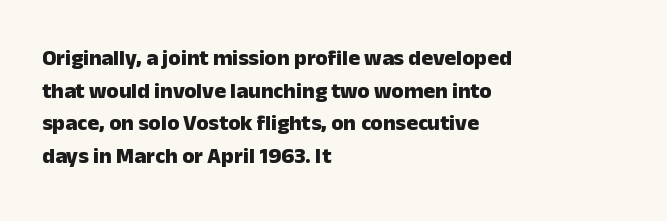
Q: Is the text bold? A: Yes.
Q: Is the text italic (slanted)? A: No, it is upright.
Q: Is the text underlined? A: No.
Q: How is the paragraph aligned? A: Left-aligned.
Q: Is the spacing between letters normal or unusually wide? A: Normal.
Q: Is the spacing between lines tight, normal or loose? A: Normal.
